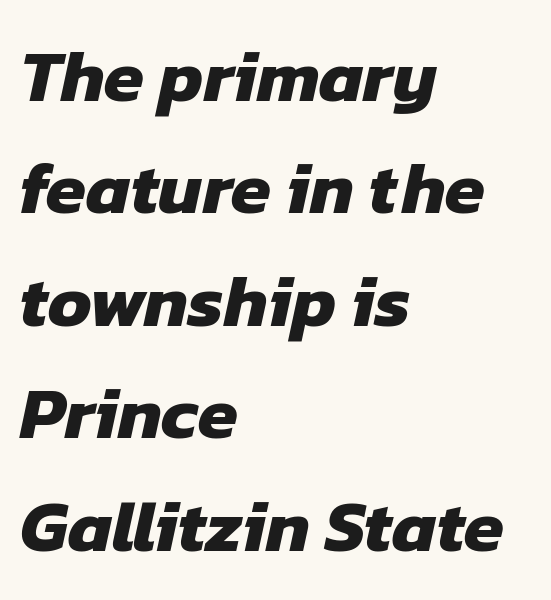
{"serif": "no", "bold": "yes", "weight": "heavy", "width": "normal", "stroke_contrast": "low", "x_height": "medium", "monospaced": "no", "underline": "no", "align": "left", "line_spacing": "normal", "line_spacing_ratio": 1.54, "letter_spacing": "normal", "letter_spacing_em": 0.0, "glyph_px": 73}
